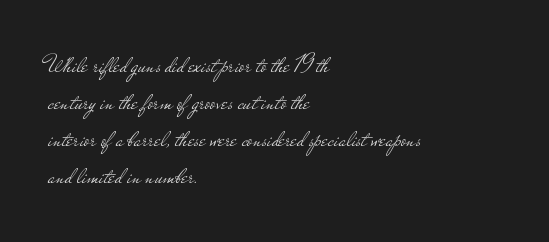
The image shows 26 px text type; set left-aligned, normal line spacing (1.42x), normal letter spacing, not underlined.
